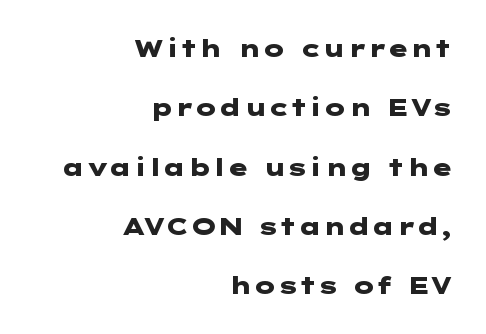
Does the copy run flush right? Yes — the right margin is perfectly even. Tracking value appears to be zero — textbook default spacing. Quick note: interline space is abundant. Just letters on the line, the space beneath them empty. The face used here has the dense, thick strokes of a bold.
